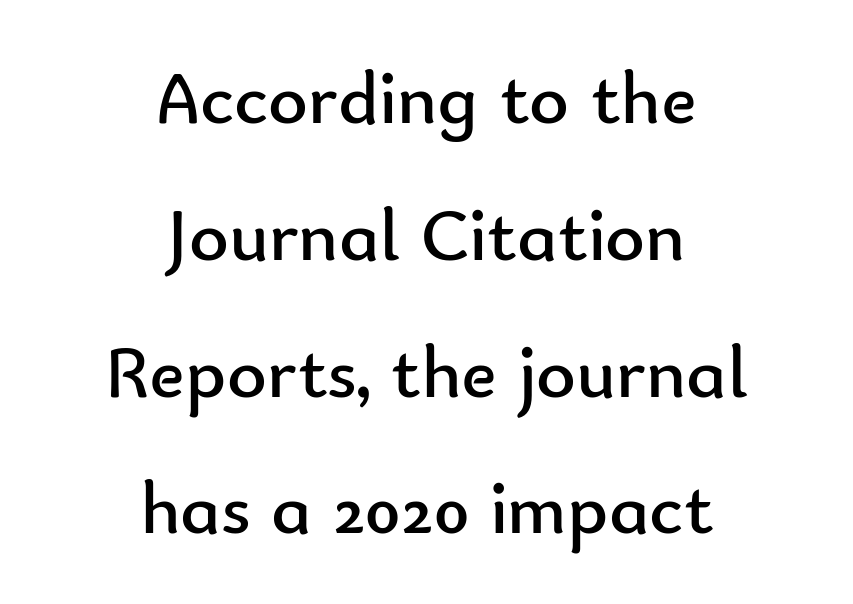
Q: Is the text bold? A: No.
Q: Is the text italic (slanted)? A: No, it is upright.
Q: Is the typeface a serif or a sans-serif typeface? A: Sans-serif.
Q: Is the text underlined? A: No.
Q: How is the paragraph aligned? A: Centered.
Q: Is the spacing between letters normal or unusually wide? A: Normal.
Q: Width (condensed, normal, or wide)? A: Normal.
Q: Stroke contrast? A: Low.
Q: x-height? A: Small.
Q: Monospaced? A: No.
